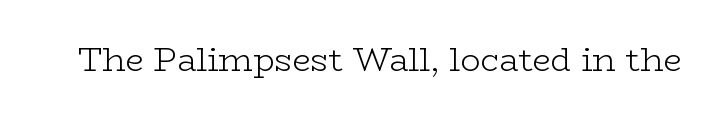
The line texture is even and compact thanks to regular tracking. The face used here is proportionally spaced, like ordinary book or web type. A bare baseline throughout the passage. Each letter's strokes conclude with small projecting serifs. Is the type heavy? It reads as light-to-regular instead. The font's upright variant was chosen for this text.
